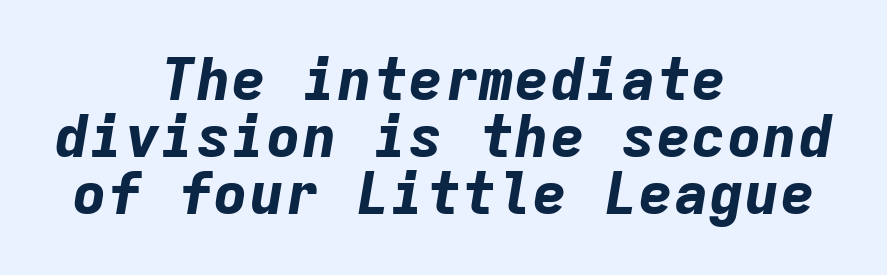
Q: Is the text bold? A: Yes.
Q: Is the text italic (slanted)? A: Yes, it leans right by about 9 degrees.
Q: Is the text underlined? A: No.
Q: How is the paragraph aligned? A: Centered.
Q: Is the spacing between letters normal or unusually wide? A: Normal.
Q: Is the spacing between lines tight, normal or loose? A: Tight.
Q: Width (condensed, normal, or wide)? A: Normal.
Q: Stroke contrast? A: Low.
Q: x-height? A: Medium.
Q: Monospaced? A: Yes.
